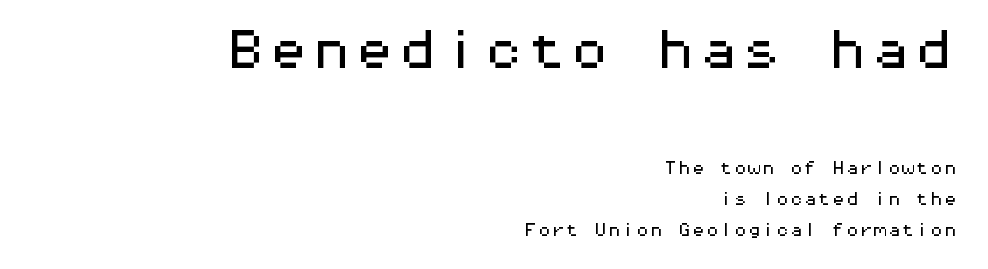
{"serif": "no", "italic": "no", "width": "wide", "stroke_contrast": "medium", "x_height": "medium", "monospaced": "yes", "underline": "no", "align": "right", "line_spacing": "loose", "line_spacing_ratio": 2.24, "letter_spacing": "normal", "letter_spacing_em": 0.0, "larger_block": "first", "size_ratio": 3.07, "glyph_px": 43}
